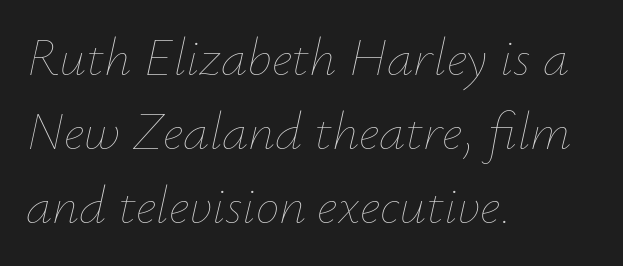
The strokes carry an ordinary text weight at most. These lines sit exactly where default settings would place them. Words appear dense and cohesive because spacing is normal. Posture: slanted. Line starts are locked; line ends wander. Rule under the text: the space is simply empty.
